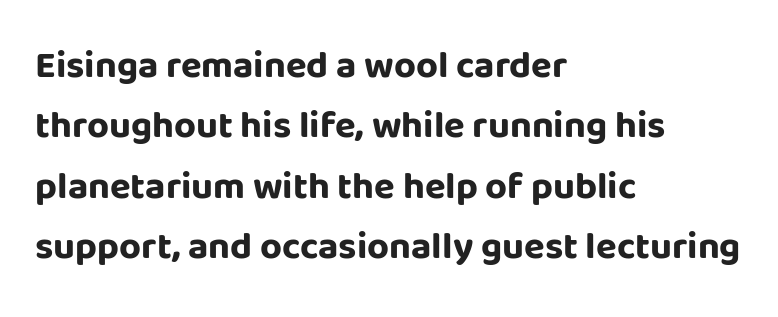
The image shows 38 px bold sans-serif type, upright; set left-aligned, normal line spacing (1.59x), normal letter spacing, not underlined; low stroke contrast and a large x-height.
